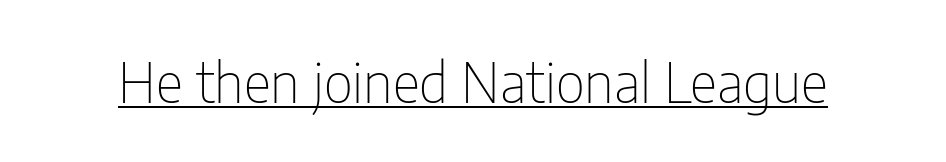
The face used here is proportionally spaced, like ordinary book or web type. A sans-serif font was chosen for this passage. A rule runs beneath these lines of type. Posture: straight, roman, zero tilt. In terms of letterspacing, this is plain default setting.
